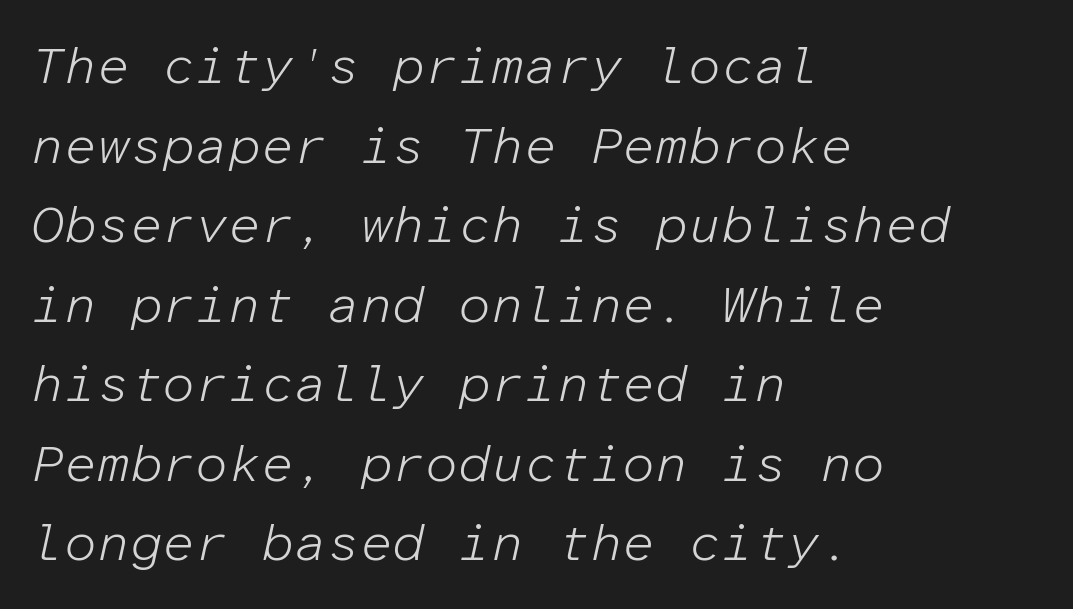
Q: Is the text bold? A: No.
Q: Is the text italic (slanted)? A: Yes, it leans right by about 12 degrees.
Q: Is the text underlined? A: No.
Q: How is the paragraph aligned? A: Left-aligned.
Q: Is the spacing between letters normal or unusually wide? A: Normal.
Q: Is the spacing between lines tight, normal or loose? A: Normal.
Q: Width (condensed, normal, or wide)? A: Normal.
Q: Stroke contrast? A: Low.
Q: x-height? A: Medium.
Q: Monospaced? A: Yes.
